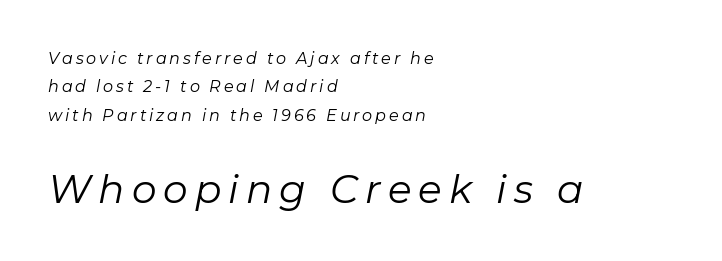
The axis of the letterforms is tilted away from vertical. No chunkiness to these letters — they're not bold. One-word summary of the alignment: left. The second block has been scaled up relative to the first. A typesetter would call this proportional, since set widths differ per character.
